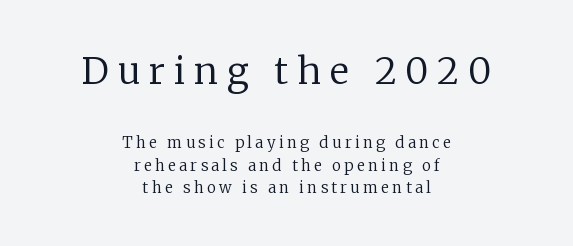
The image shows 37 px regular-weight serif type, upright; set centered, normal line spacing (1.52x), unusually wide letter spacing (+0.23 em), not underlined; the first (top) block is 2.47x larger; low stroke contrast and a medium x-height.
